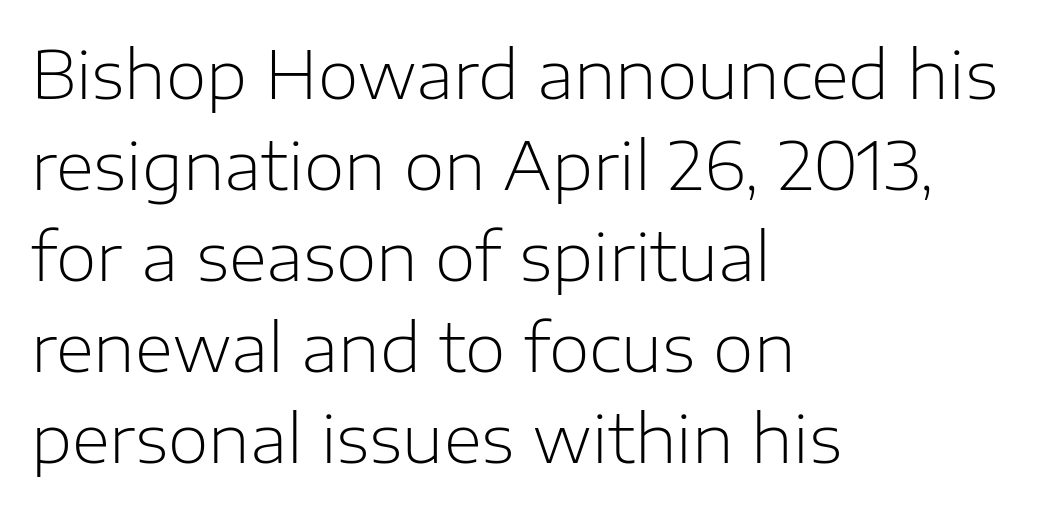
{"serif": "no", "italic": "no", "bold": "no", "weight": "light", "width": "normal", "stroke_contrast": "low", "x_height": "medium", "monospaced": "no", "underline": "no", "align": "left", "line_spacing": "normal", "line_spacing_ratio": 1.38, "letter_spacing": "normal", "letter_spacing_em": 0.0, "glyph_px": 66}
